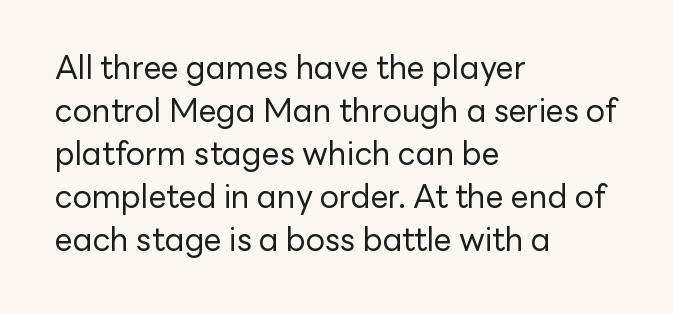
Q: Is the text bold? A: No.
Q: Is the text italic (slanted)? A: No, it is upright.
Q: Is the typeface a serif or a sans-serif typeface? A: Sans-serif.
Q: Is the text underlined? A: No.
Q: How is the paragraph aligned? A: Left-aligned.
Q: Is the spacing between letters normal or unusually wide? A: Normal.
Q: Is the spacing between lines tight, normal or loose? A: Normal.
Q: Width (condensed, normal, or wide)? A: Normal.
Q: Stroke contrast? A: Low.
Q: x-height? A: Medium.
Q: Monospaced? A: No.
